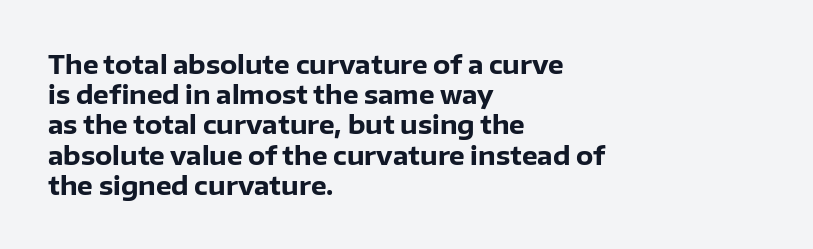
The image shows 25 px bold type, upright; set left-aligned, line spacing 1.21x, normal letter spacing, not underlined.
